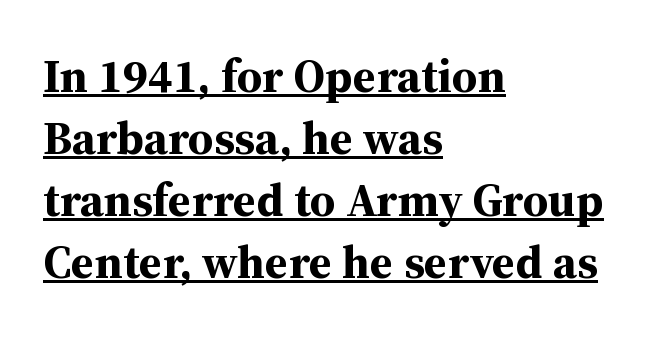
{"serif": "yes", "italic": "no", "bold": "yes", "weight": "bold", "width": "normal", "stroke_contrast": "medium", "x_height": "medium", "monospaced": "no", "underline": "yes", "align": "left", "line_spacing": "normal", "line_spacing_ratio": 1.32, "letter_spacing": "normal", "letter_spacing_em": 0.0, "glyph_px": 47}
